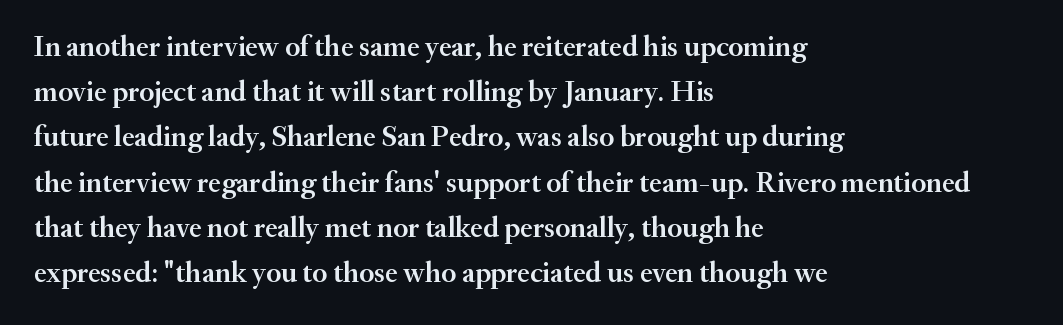
Q: Is the text bold? A: Semi-bold.
Q: Is the text italic (slanted)? A: No, it is upright.
Q: Is the typeface a serif or a sans-serif typeface? A: Serif.
Q: Is the text underlined? A: No.
Q: How is the paragraph aligned? A: Left-aligned.
Q: Is the spacing between letters normal or unusually wide? A: Normal.
Q: Is the spacing between lines tight, normal or loose? A: Normal.
Q: Width (condensed, normal, or wide)? A: Normal.
Q: Stroke contrast? A: Medium.
Q: x-height? A: Small.
Q: Monospaced? A: No.
